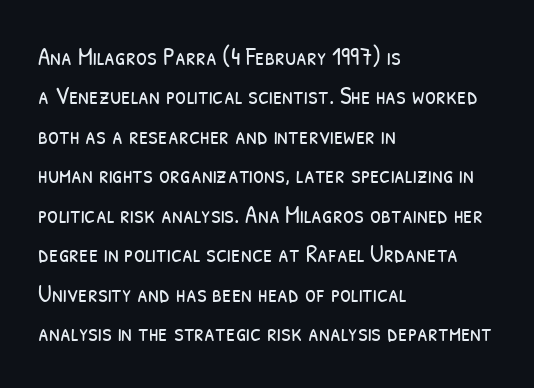
The image shows 25 px text type; set left-aligned, normal line spacing (1.58x), normal letter spacing, not underlined.
